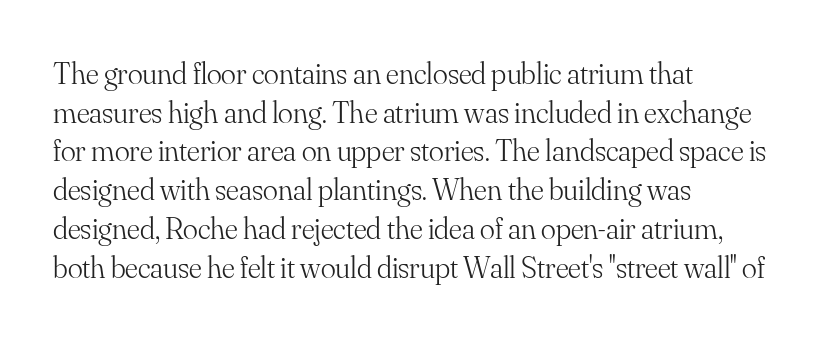
Q: Is the text bold? A: No.
Q: Is the text italic (slanted)? A: No, it is upright.
Q: Is the typeface a serif or a sans-serif typeface? A: Serif.
Q: Is the text underlined? A: No.
Q: How is the paragraph aligned? A: Left-aligned.
Q: Is the spacing between letters normal or unusually wide? A: Normal.
Q: Is the spacing between lines tight, normal or loose? A: Normal.
Q: Width (condensed, normal, or wide)? A: Normal.
Q: Stroke contrast? A: Medium.
Q: x-height? A: Small.
Q: Monospaced? A: No.
